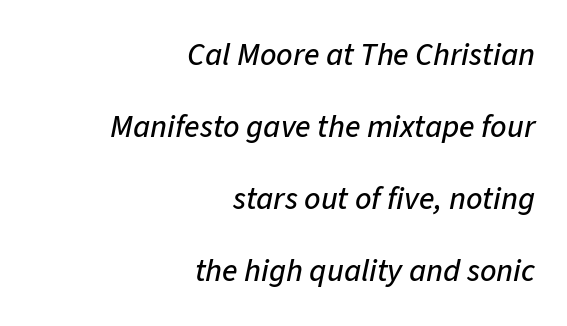
Q: Is the text italic (slanted)? A: Yes, it leans right by about 11 degrees.
Q: Is the text underlined? A: No.
Q: How is the paragraph aligned? A: Right-aligned.
Q: Is the spacing between letters normal or unusually wide? A: Normal.
Q: Is the spacing between lines tight, normal or loose? A: Loose.
Q: Width (condensed, normal, or wide)? A: Normal.
Q: Stroke contrast? A: Low.
Q: x-height? A: Medium.
Q: Monospaced? A: No.
